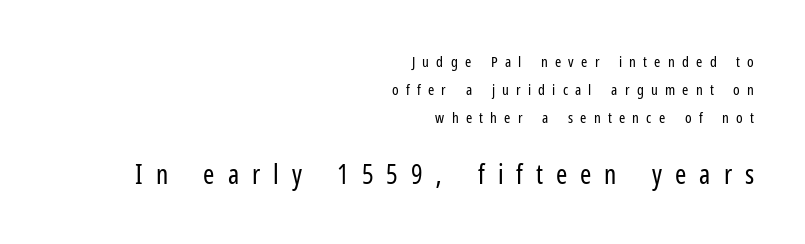
{"italic": "no", "bold": "no", "underline": "no", "align": "right", "line_spacing_ratio": 1.86, "letter_spacing": "wide", "letter_spacing_em": 0.48, "larger_block": "second", "size_ratio": 1.8, "glyph_px": 27}
